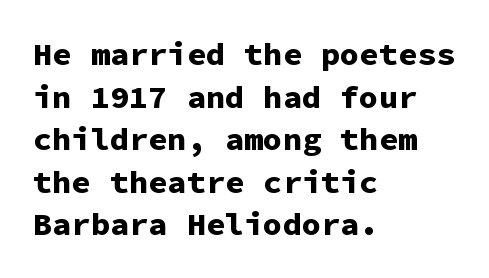
{"serif": "no", "italic": "no", "bold": "yes", "weight": "bold", "width": "normal", "stroke_contrast": "low", "x_height": "medium", "monospaced": "yes", "underline": "no", "align": "left", "line_spacing": "normal", "line_spacing_ratio": 1.33, "letter_spacing": "normal", "letter_spacing_em": 0.0, "glyph_px": 32}
